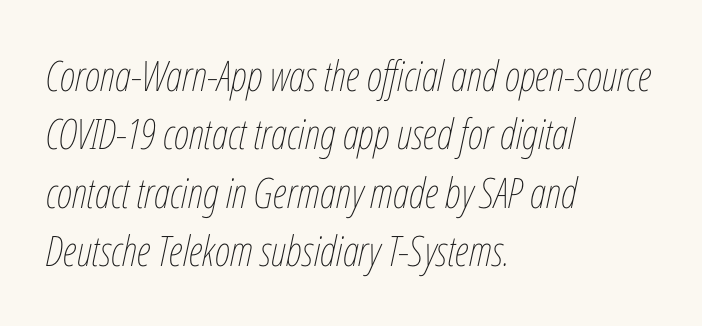
The image shows 42 px thin, condensed type, italic (leaning right); set left-aligned, normal line spacing (1.39x), normal letter spacing, not underlined; low stroke contrast and a medium x-height.
